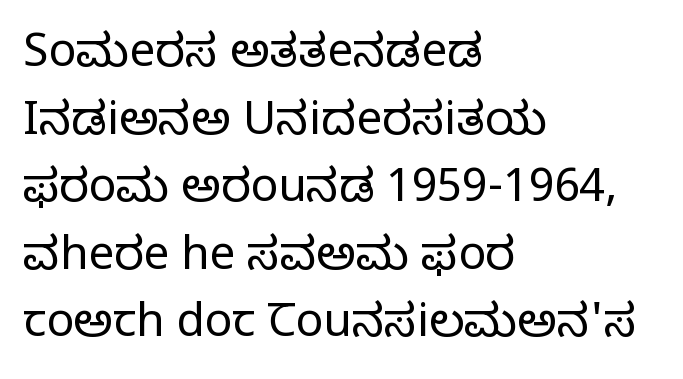
The image shows 46 px regular-weight serif type, upright; set left-aligned, normal line spacing (1.47x), normal letter spacing, not underlined; low stroke contrast and a large x-height.
